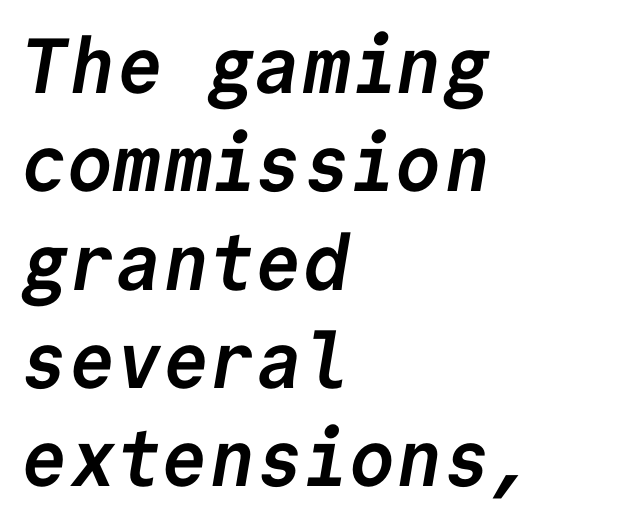
The image shows 78 px semibold sans-serif type, monospaced; set left-aligned, normal line spacing (1.26x), normal letter spacing, not underlined; low stroke contrast and a medium x-height.
